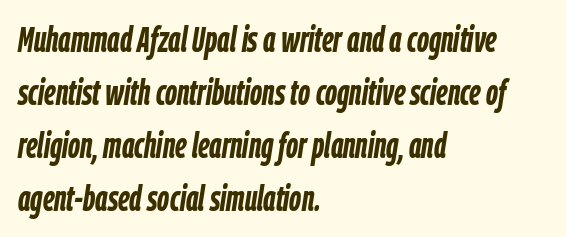
Layout note: lines flush left. The passage shown has conventional tracking throughout. A dark, heavy texture on the line: the type is bold. A typesetter would mark this as italic. Spacing verdict: proportional, widths tailored to each character. Notice how descenders clear the ascenders below comfortably — that's standard leading.
